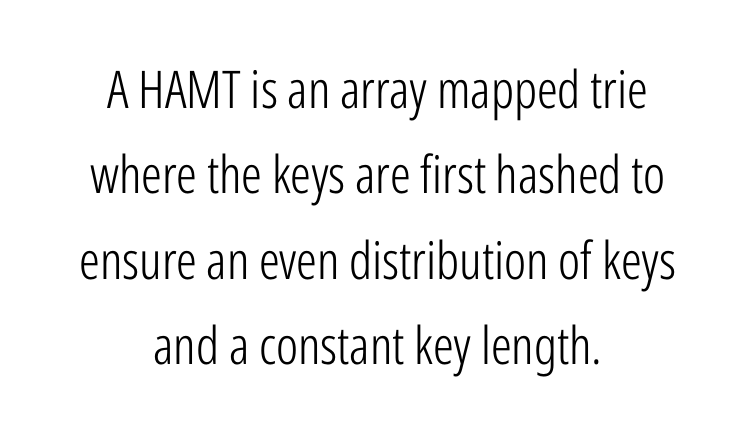
{"serif": "no", "italic": "no", "bold": "no", "weight": "light", "width": "condensed", "stroke_contrast": "low", "x_height": "medium", "monospaced": "no", "underline": "no", "align": "center", "line_spacing": "normal", "line_spacing_ratio": 1.64, "letter_spacing": "normal", "letter_spacing_em": 0.0, "glyph_px": 52}
